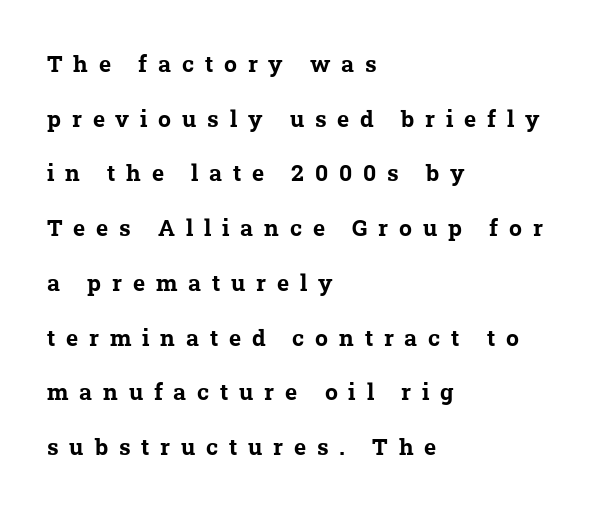
This rendering widens character spacing well past its baseline value. These lines are set flush left with a ragged right edge. The gap between lines stays unmarked. Honestly, the rows look like they've been pulled way apart. Strokes here are thick enough to call this a true bold.
